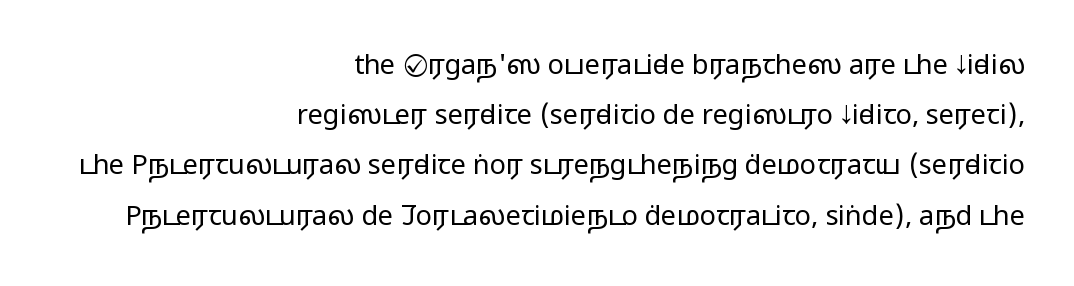
{"italic": "no", "bold": "no", "underline": "no", "align": "right", "line_spacing_ratio": 1.86, "letter_spacing": "normal", "letter_spacing_em": 0.0, "glyph_px": 27}
